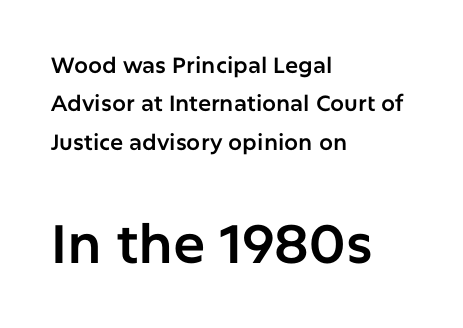
Q: Is the text italic (slanted)? A: No, it is upright.
Q: Is the typeface a serif or a sans-serif typeface? A: Sans-serif.
Q: Is the text underlined? A: No.
Q: How is the paragraph aligned? A: Left-aligned.
Q: Is the spacing between letters normal or unusually wide? A: Normal.
Q: Which block of text is set in a larger size, the first (top) or the second (bottom)? A: The second (bottom) one.
Q: Width (condensed, normal, or wide)? A: Normal.
Q: Stroke contrast? A: Low.
Q: x-height? A: Medium.
Q: Monospaced? A: No.
